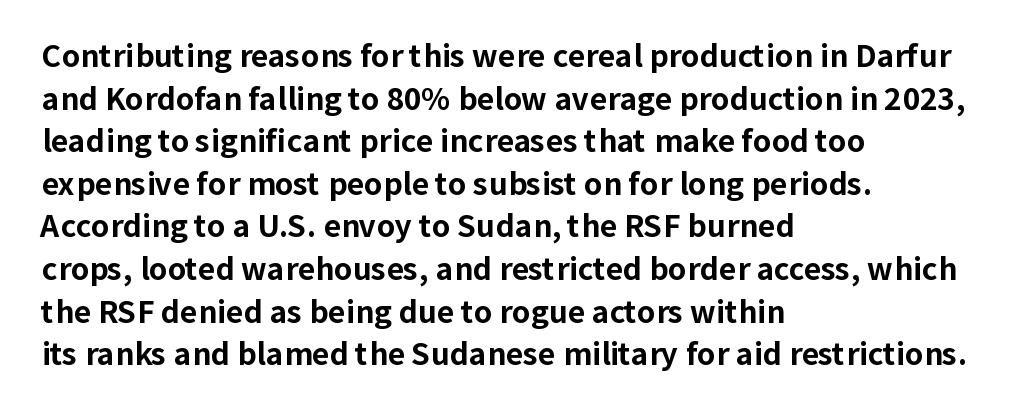
A dark, heavy texture on the line: the type is bold. Visually the block forms a straight wall on the left and a jagged coastline on the right. This rendering leaves character spacing at its baseline value. Think of a printed novel: that variable character pitch is what you see here. Rule under the text: the space is simply empty.
